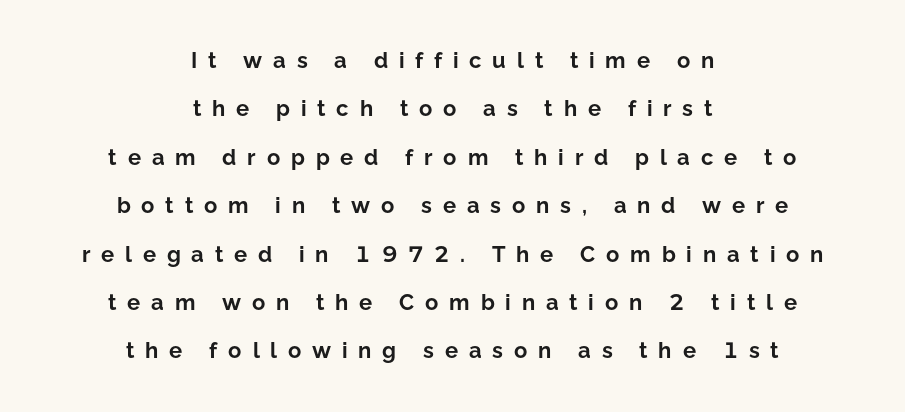
Loose tracking; the words dissolve into strings of separated letters. Leading: increased. Summary of weight: heavy, a full bold. This is the regular roman posture of the typeface. Leftover space on each line is divided equally before and after the words.
